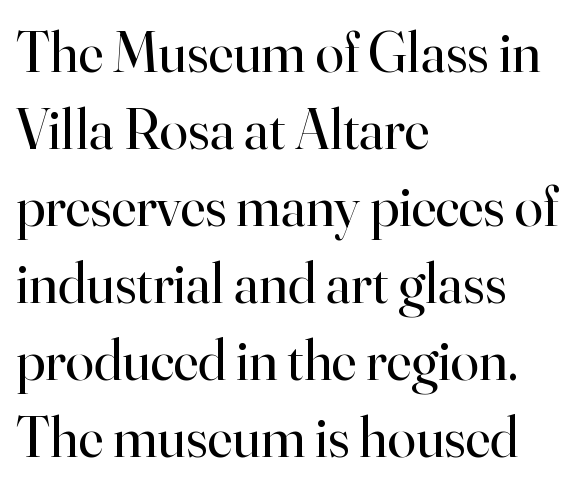
{"serif": "yes", "italic": "no", "bold": "no", "weight": "regular", "width": "normal", "stroke_contrast": "high", "x_height": "small", "monospaced": "no", "underline": "no", "align": "left", "line_spacing": "normal", "line_spacing_ratio": 1.35, "letter_spacing": "normal", "letter_spacing_em": 0.0, "glyph_px": 57}
